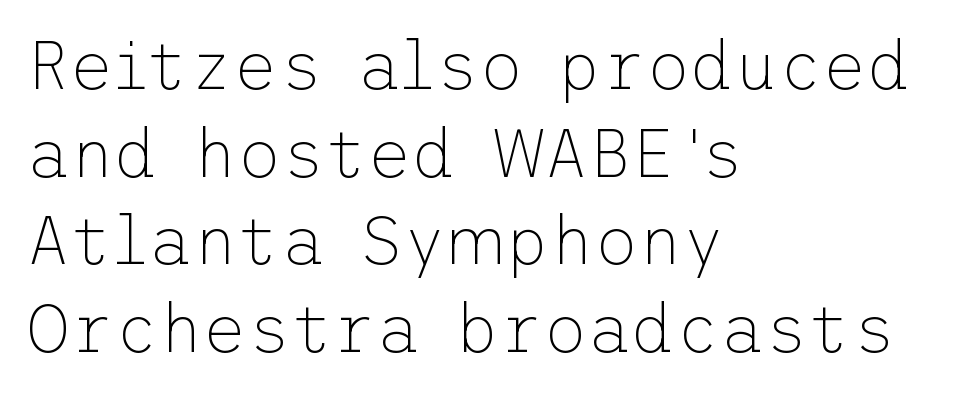
The lettering holds an erect, upright posture throughout. A typesetter would call this zero additional tracking. No letter is thick-stroked: the sample isn't bold. Stroke terminals: plain, sans-serif.
